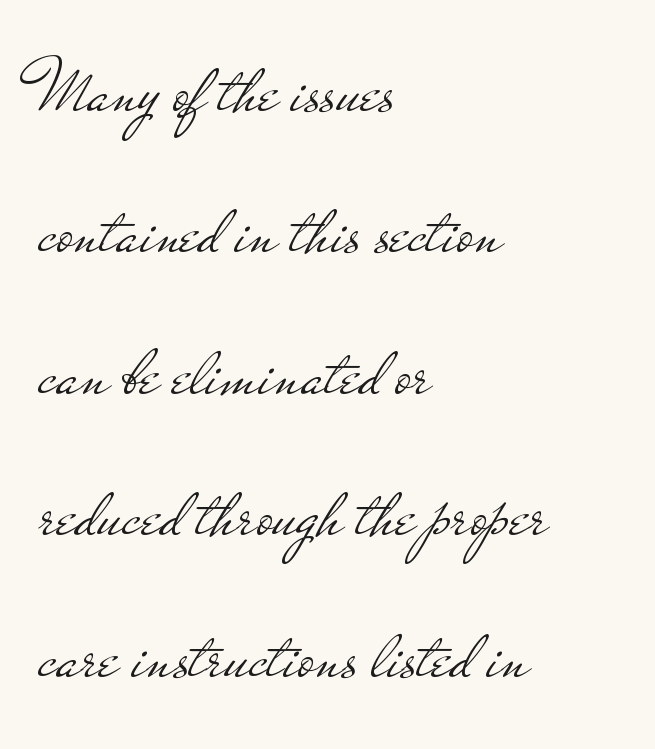
Between one letter and the next there's only the usual sliver of space. The compositor pushed each line to the left boundary. Is this a fixed-width face? No — the glyphs have proportional, varying widths. Underline: absent.
